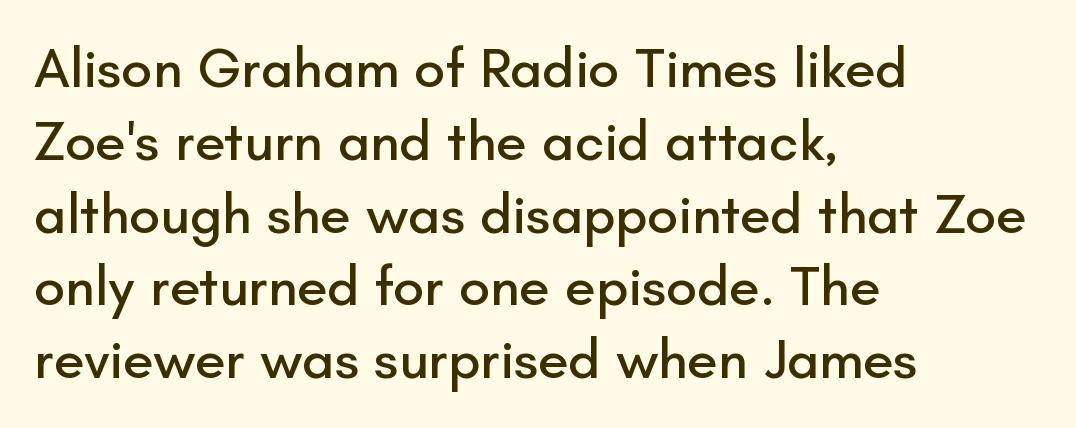
The image shows 56 px sans-serif type, upright; set left-aligned, normal line spacing (1.3x), normal letter spacing, not underlined; low stroke contrast and a small x-height.
